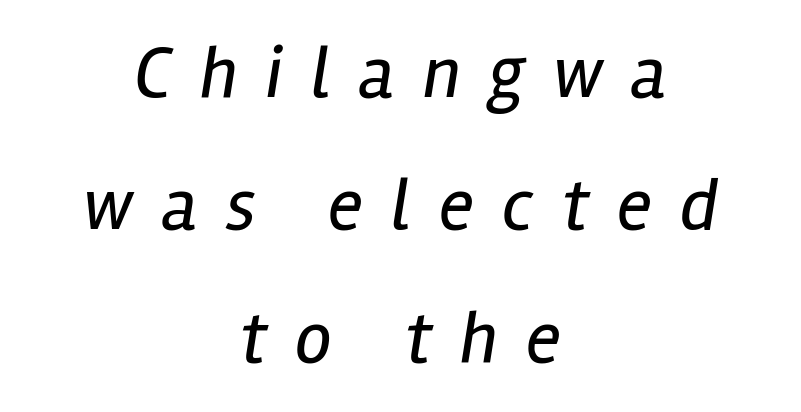
The image shows 74 px regular-weight, condensed type, italic (leaning right); set centered, line spacing 1.79x, unusually wide letter spacing (+0.38 em), not underlined; low stroke contrast and a medium x-height.
